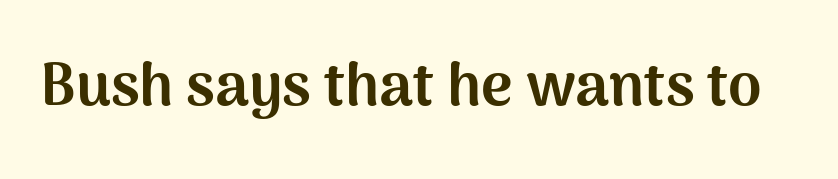
Note the varied advance widths — an 'i' is clearly narrower than an 'm'. The space beneath each line is pristine and unruled. Stroke thickness is high; the sample reads as a true bold. Glyph-to-glyph distance matches everyday printed text. You can tell from the bare stems that sans-serif type was used.
